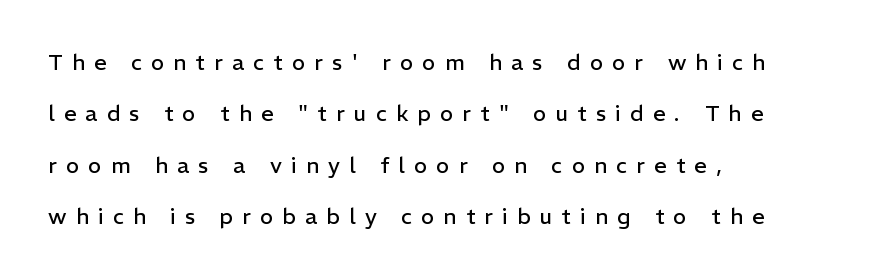
Descenders hang freely into open space. Reading down the column, the eye jumps a long way to each next line. These lines are set flush left with a ragged right edge. Italic: no, the glyphs are upright roman.
